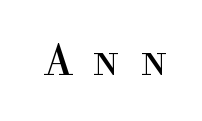
The cut favours lightness, reaching ordinary text weight at its darkest. The gaps between neighbouring characters are conspicuously large. Underline: absent. Nope, not italic — everything's standing straight.
